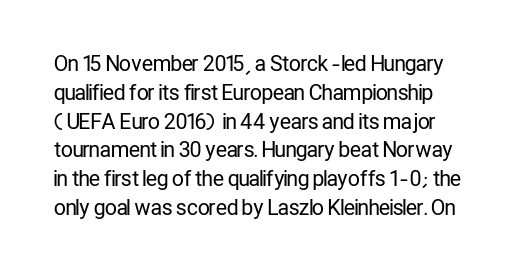
Nothing heavy about these letters — not bold at all. A typesetter would call this leading conventional body-copy spacing. Glyph-to-glyph distance matches everyday printed text. The lettering stays uniformly vertical, giving the passage a roman look. The passage shown is not underscored anywhere.
